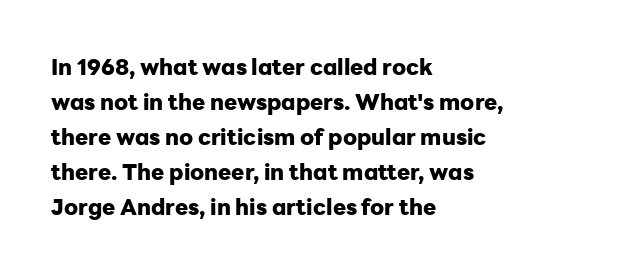
Horizontal bands of white between lines are of average thickness. The rendering keeps characters at their native spacing. Line beginnings align vertically; line endings do not. The font is running at its bold setting. No italicization has been applied; the sample stays upright.
